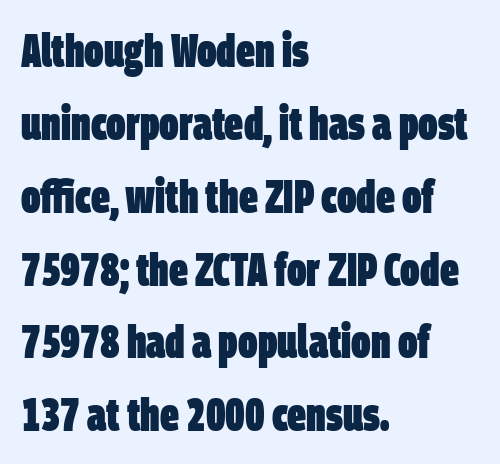
{"serif": "no", "bold": "yes", "weight": "heavy", "width": "condensed", "stroke_contrast": "low", "x_height": "large", "monospaced": "no", "underline": "no", "align": "left", "line_spacing": "normal", "line_spacing_ratio": 1.55, "letter_spacing": "normal", "letter_spacing_em": 0.0, "glyph_px": 47}
